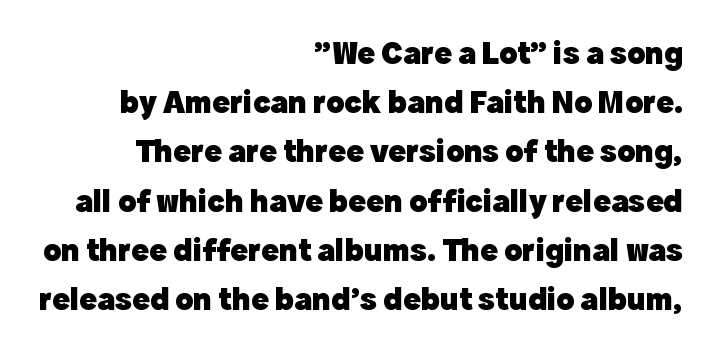
Look at the stroke-to-counter ratio: heavy, a bold. Font category for this specimen: sans-serif. Evenly set lines give the paragraph a standard silhouette. Has an underline been added? It has not.
